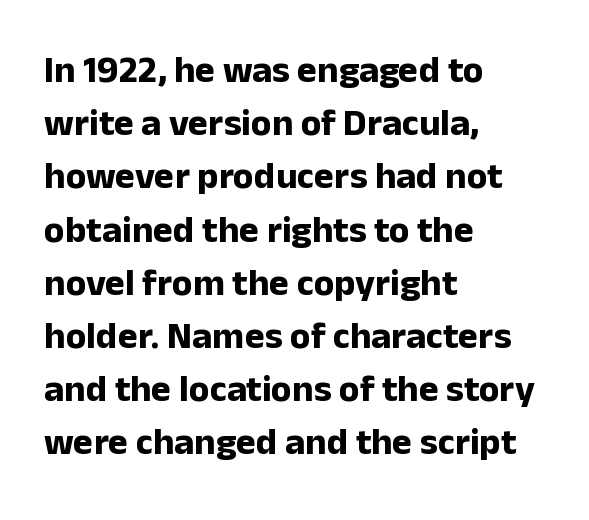
Q: Is the text bold? A: Yes.
Q: Is the text italic (slanted)? A: No, it is upright.
Q: Is the typeface a serif or a sans-serif typeface? A: Sans-serif.
Q: Is the text underlined? A: No.
Q: How is the paragraph aligned? A: Left-aligned.
Q: Is the spacing between letters normal or unusually wide? A: Normal.
Q: Is the spacing between lines tight, normal or loose? A: Normal.
Q: Width (condensed, normal, or wide)? A: Normal.
Q: Stroke contrast? A: Low.
Q: x-height? A: Medium.
Q: Monospaced? A: No.
